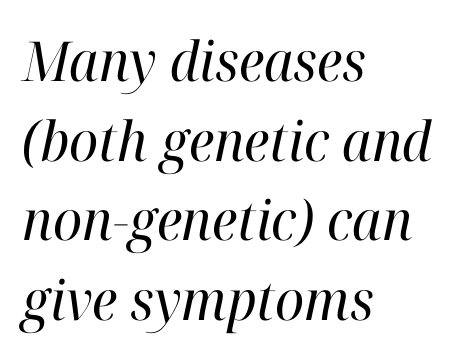
The image shows 55 px regular-weight serif type, italic (leaning right); set left-aligned, normal line spacing (1.45x), normal letter spacing, not underlined; high stroke contrast and a medium x-height.
